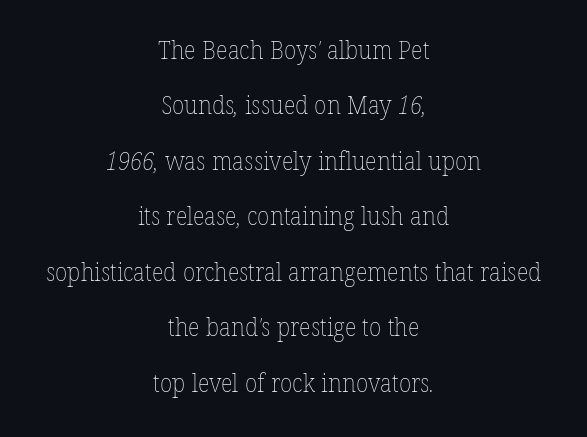
The image shows 25 px text type; set centered, loose line spacing (2.22x), normal letter spacing, not underlined.
